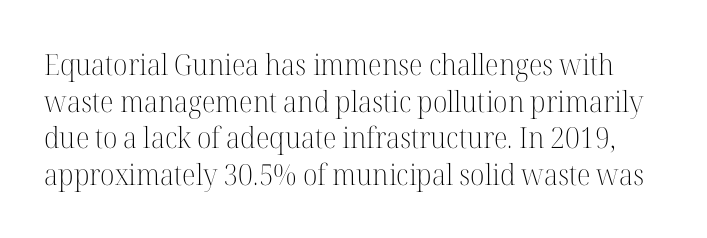
Q: Is the text bold? A: No.
Q: Is the text italic (slanted)? A: No, it is upright.
Q: Is the typeface a serif or a sans-serif typeface? A: Serif.
Q: Is the text underlined? A: No.
Q: Is the spacing between letters normal or unusually wide? A: Normal.
Q: Is the spacing between lines tight, normal or loose? A: Normal.
Q: Width (condensed, normal, or wide)? A: Normal.
Q: Stroke contrast? A: High.
Q: x-height? A: Medium.
Q: Monospaced? A: No.
